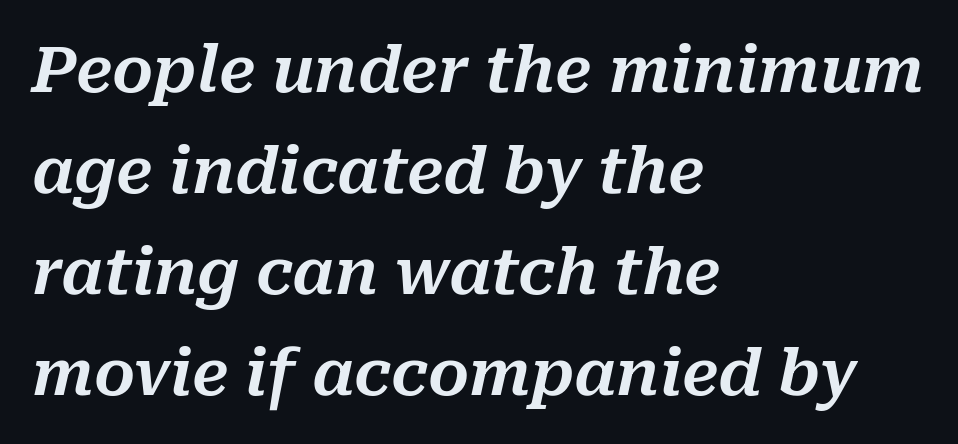
The image shows 64 px text type, italic (leaning right); set left-aligned, normal line spacing (1.58x), normal letter spacing, not underlined; medium stroke contrast and a medium x-height.
